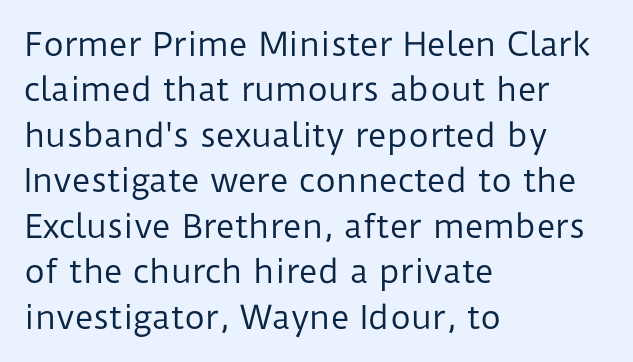
{"serif": "no", "italic": "no", "bold": "no", "weight": "regular", "width": "normal", "stroke_contrast": "low", "x_height": "medium", "monospaced": "no", "underline": "no", "align": "left", "line_spacing": "normal", "line_spacing_ratio": 1.42, "letter_spacing": "normal", "letter_spacing_em": 0.0, "glyph_px": 32}
